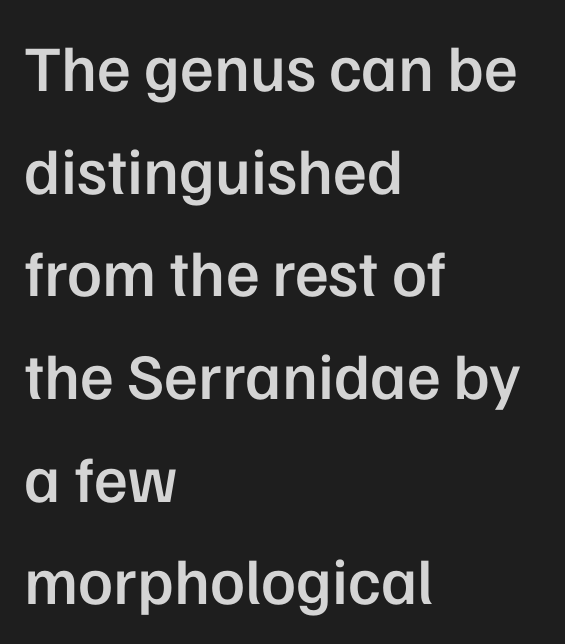
Q: Is the text bold? A: Semi-bold.
Q: Is the text italic (slanted)? A: No, it is upright.
Q: Is the typeface a serif or a sans-serif typeface? A: Sans-serif.
Q: Is the text underlined? A: No.
Q: How is the paragraph aligned? A: Left-aligned.
Q: Is the spacing between letters normal or unusually wide? A: Normal.
Q: Is the spacing between lines tight, normal or loose? A: Normal.
Q: Width (condensed, normal, or wide)? A: Normal.
Q: Stroke contrast? A: Low.
Q: x-height? A: Medium.
Q: Monospaced? A: No.
